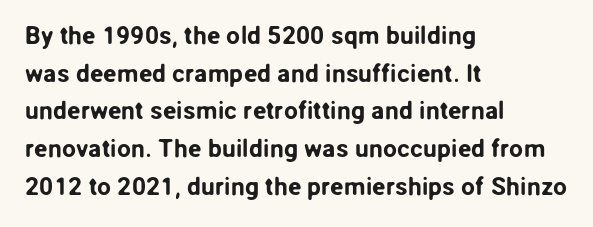
Q: Is the text italic (slanted)? A: No, it is upright.
Q: Is the text underlined? A: No.
Q: How is the paragraph aligned? A: Left-aligned.
Q: Is the spacing between letters normal or unusually wide? A: Normal.
Q: Is the spacing between lines tight, normal or loose? A: Normal.
